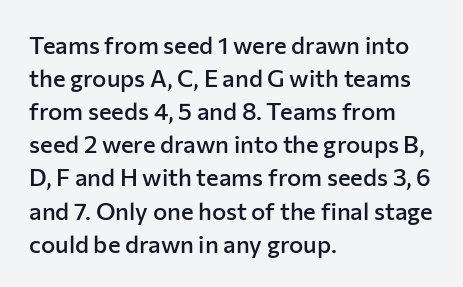
Q: Is the text bold? A: Semi-bold.
Q: Is the text italic (slanted)? A: No, it is upright.
Q: Is the text underlined? A: No.
Q: How is the paragraph aligned? A: Left-aligned.
Q: Is the spacing between letters normal or unusually wide? A: Normal.
Q: Is the spacing between lines tight, normal or loose? A: Normal.
